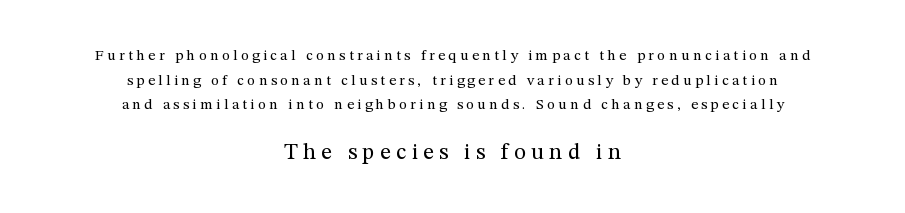
Q: Is the text bold? A: No.
Q: Is the text italic (slanted)? A: No, it is upright.
Q: Is the text underlined? A: No.
Q: How is the paragraph aligned? A: Centered.
Q: Is the spacing between letters normal or unusually wide? A: Unusually wide.
Q: Is the spacing between lines tight, normal or loose? A: Normal.
Q: Which block of text is set in a larger size, the first (top) or the second (bottom)? A: The second (bottom) one.
